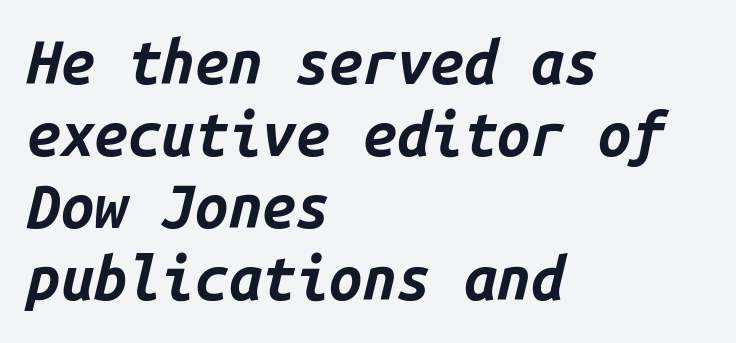
{"italic": "yes", "lean": "right", "slant_degrees": 14, "bold": "yes", "weight": "bold", "width": "normal", "stroke_contrast": "low", "x_height": "medium", "monospaced": "yes", "underline": "no", "align": "left", "line_spacing_ratio": 1.2, "letter_spacing": "normal", "letter_spacing_em": 0.0, "glyph_px": 60}
